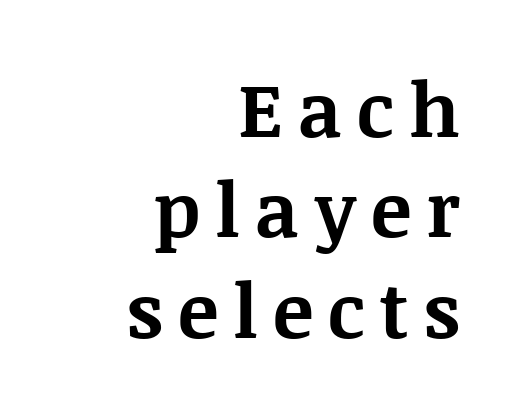
Q: Is the text bold? A: Yes.
Q: Is the text italic (slanted)? A: No, it is upright.
Q: Is the typeface a serif or a sans-serif typeface? A: Serif.
Q: Is the text underlined? A: No.
Q: How is the paragraph aligned? A: Right-aligned.
Q: Is the spacing between letters normal or unusually wide? A: Unusually wide.
Q: Is the spacing between lines tight, normal or loose? A: Normal.
Q: Width (condensed, normal, or wide)? A: Normal.
Q: Stroke contrast? A: Medium.
Q: x-height? A: Large.
Q: Monospaced? A: No.
